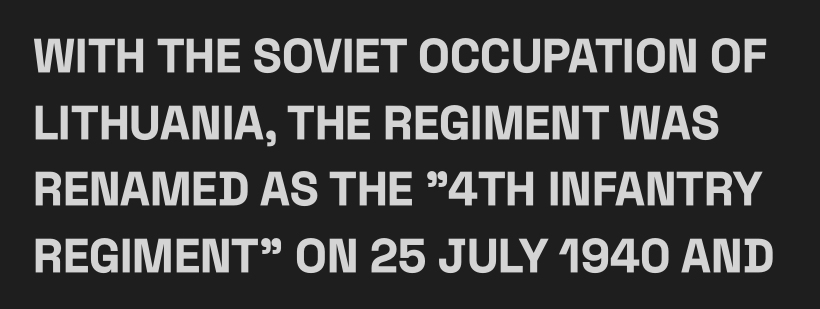
The image shows 47 px bold, condensed sans-serif type, upright; set normal line spacing (1.42x), normal letter spacing, not underlined; low stroke contrast and a large x-height.
